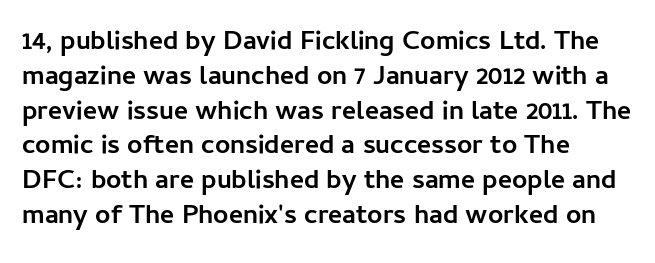
Q: Is the text bold? A: Yes.
Q: Is the text italic (slanted)? A: No, it is upright.
Q: Is the text underlined? A: No.
Q: How is the paragraph aligned? A: Left-aligned.
Q: Is the spacing between letters normal or unusually wide? A: Normal.
Q: Is the spacing between lines tight, normal or loose? A: Normal.
